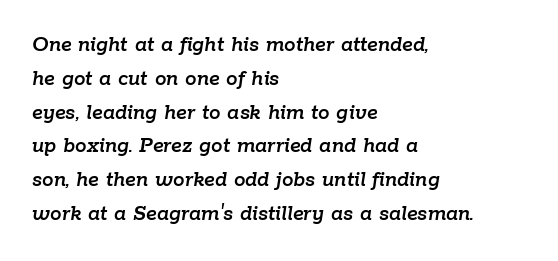
Q: Is the text italic (slanted)? A: Yes, it leans right by about 9 degrees.
Q: Is the text underlined? A: No.
Q: How is the paragraph aligned? A: Left-aligned.
Q: Is the spacing between letters normal or unusually wide? A: Normal.
Q: Is the spacing between lines tight, normal or loose? A: Normal.
